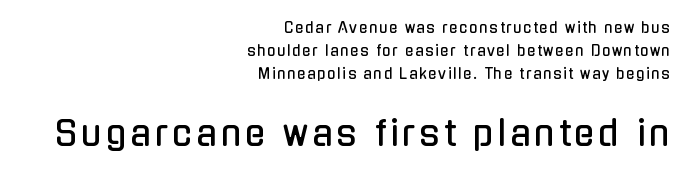
Q: Is the text italic (slanted)? A: No, it is upright.
Q: Is the typeface a serif or a sans-serif typeface? A: Sans-serif.
Q: Is the text underlined? A: No.
Q: How is the paragraph aligned? A: Right-aligned.
Q: Is the spacing between lines tight, normal or loose? A: Normal.
Q: Which block of text is set in a larger size, the first (top) or the second (bottom)? A: The second (bottom) one.
Q: Width (condensed, normal, or wide)? A: Condensed.
Q: Stroke contrast? A: Low.
Q: x-height? A: Medium.
Q: Monospaced? A: No.
